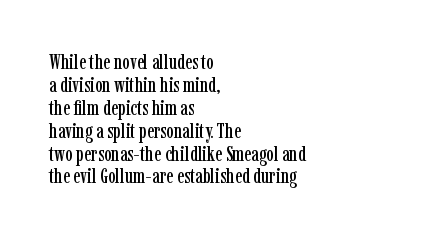
The image shows 21 px text type, upright; set left-aligned, tight line spacing (1.09x), normal letter spacing, not underlined.
